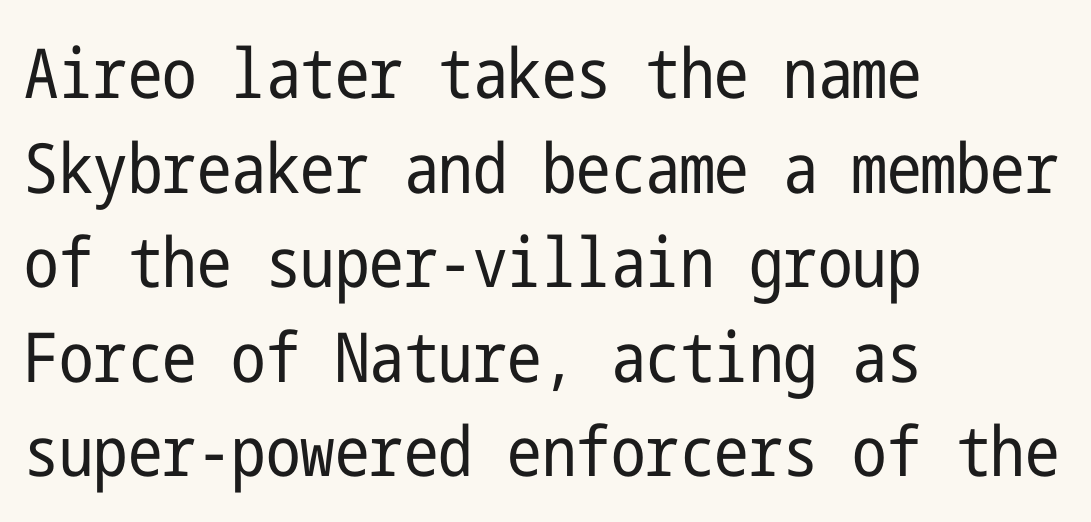
The image shows 69 px regular-weight, condensed sans-serif type, upright; set left-aligned, normal line spacing (1.37x), normal letter spacing, not underlined; low stroke contrast and a medium x-height.
